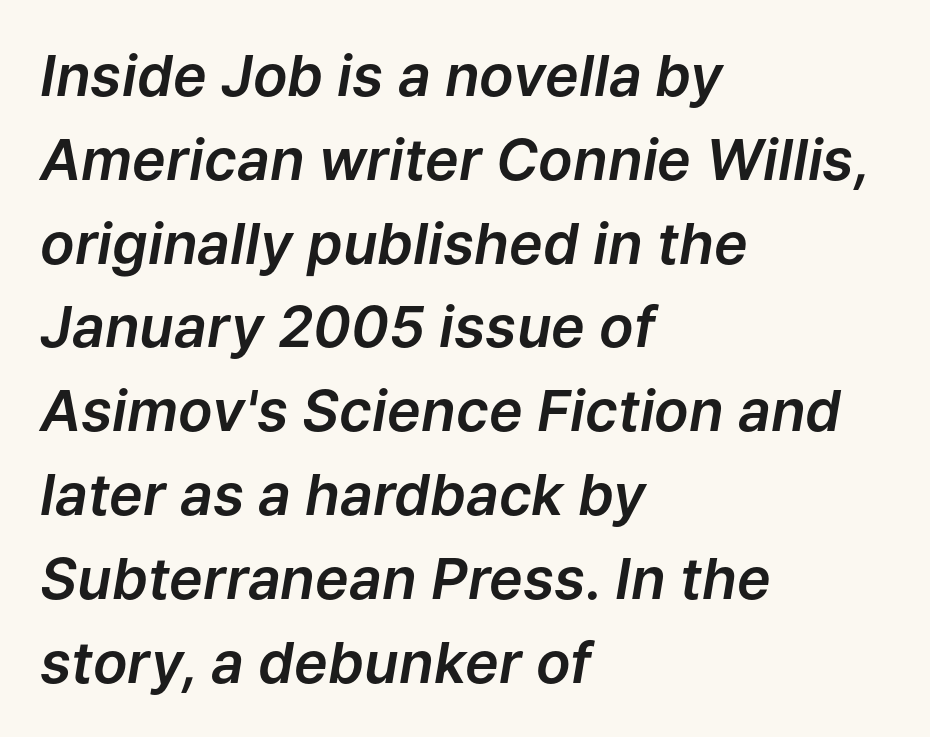
The image shows 57 px text type, italic (leaning right); set left-aligned, normal line spacing (1.47x), normal letter spacing, not underlined; low stroke contrast and a medium x-height.
